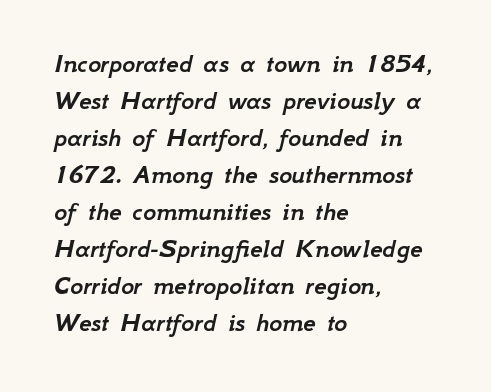
Q: Is the text italic (slanted)? A: Yes, it leans right by about 12 degrees.
Q: Is the text underlined? A: No.
Q: How is the paragraph aligned? A: Left-aligned.
Q: Is the spacing between letters normal or unusually wide? A: Normal.
Q: Is the spacing between lines tight, normal or loose? A: Normal.
Q: Width (condensed, normal, or wide)? A: Normal.
Q: Stroke contrast? A: Low.
Q: x-height? A: Small.
Q: Monospaced? A: No.
